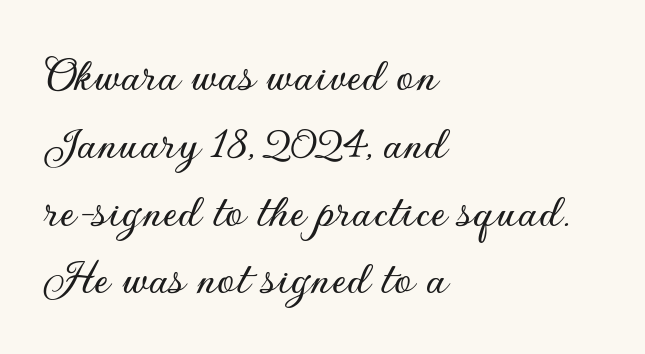
Q: Is the text italic (slanted)? A: Yes.
Q: Is the typeface a serif or a sans-serif typeface? A: Sans-serif.
Q: Is the text underlined? A: No.
Q: How is the paragraph aligned? A: Left-aligned.
Q: Is the spacing between letters normal or unusually wide? A: Normal.
Q: Is the spacing between lines tight, normal or loose? A: Normal.
Q: Width (condensed, normal, or wide)? A: Normal.
Q: Stroke contrast? A: Low.
Q: x-height? A: Small.
Q: Monospaced? A: No.
